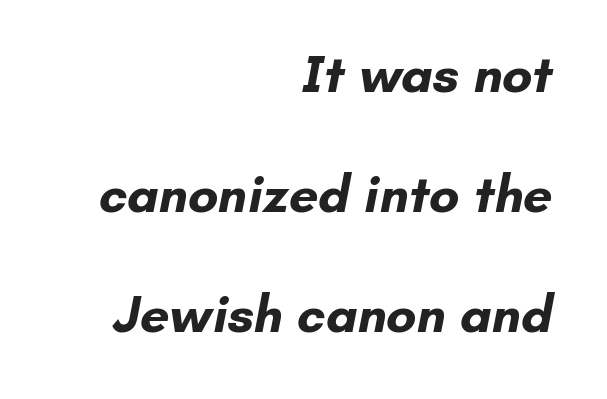
If you drew a ruler down the right edge, every line would touch it. Nothing sits at the stroke ends, so this counts as sans-serif. Words float on clear page, feet unadorned. Airy leading. Typesetter's note: full bold, strokes at maximum text heaviness. This sample has the flowing, uneven cadence of proportional lettering.
